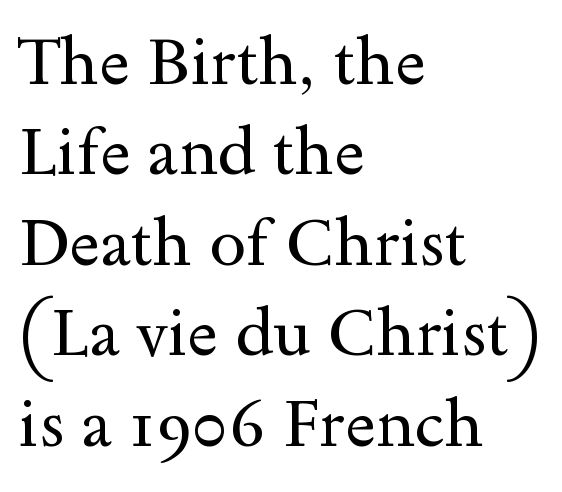
Teacher's note: observe the even left margin — that is flush-left alignment. No extra ink here — the face is not bold. Summary of vertical rhythm: regular, with standard interline spacing. How are the letters spaced? Ordinarily, with no added tracking. Rendered with straight, roman letterforms.
